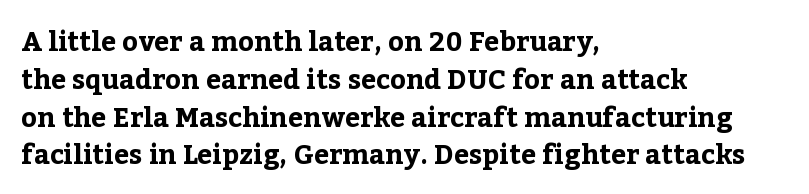
The image shows 27 px bold type, upright; set left-aligned, normal line spacing (1.4x), normal letter spacing, not underlined.
